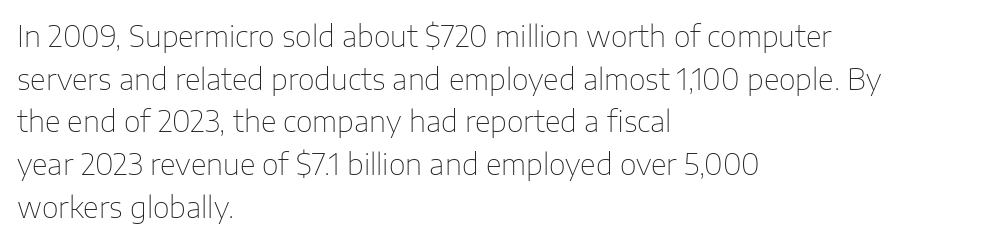
The image shows 29 px thin sans-serif type, upright; set left-aligned, normal line spacing (1.47x), normal letter spacing, not underlined; low stroke contrast and a medium x-height.
